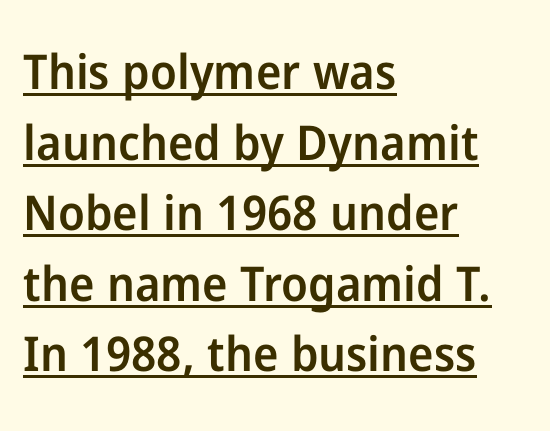
The image shows 48 px semibold sans-serif type, upright; set left-aligned, normal line spacing (1.47x), normal letter spacing, underlined; low stroke contrast and a medium x-height.
